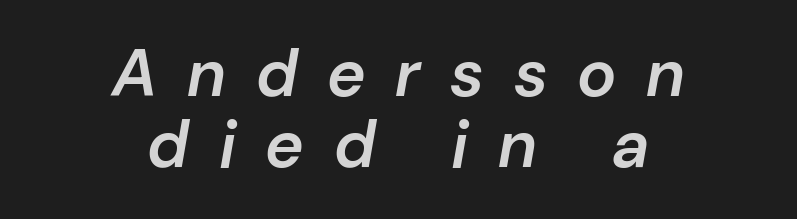
You can tell it's italic because the verticals aren't actually vertical. The letters advance in unequal steps, a hallmark of proportional type. A centered setting, common on invitations and titles, is used for this passage. Firm but not heavy-handed strokes: this text is semibold.
